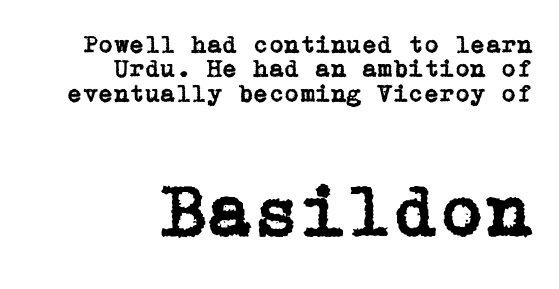
Q: Is the text italic (slanted)? A: No, it is upright.
Q: Is the typeface a serif or a sans-serif typeface? A: Serif.
Q: Is the text underlined? A: No.
Q: How is the paragraph aligned? A: Right-aligned.
Q: Is the spacing between letters normal or unusually wide? A: Normal.
Q: Is the spacing between lines tight, normal or loose? A: Tight.
Q: Which block of text is set in a larger size, the first (top) or the second (bottom)? A: The second (bottom) one.
Q: Width (condensed, normal, or wide)? A: Normal.
Q: Stroke contrast? A: Low.
Q: x-height? A: Medium.
